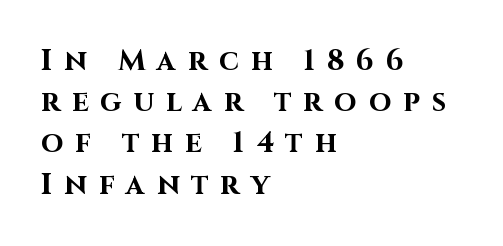
Q: Is the text bold? A: Yes.
Q: Is the text italic (slanted)? A: No, it is upright.
Q: Is the typeface a serif or a sans-serif typeface? A: Sans-serif.
Q: Is the text underlined? A: No.
Q: How is the paragraph aligned? A: Left-aligned.
Q: Is the spacing between letters normal or unusually wide? A: Unusually wide.
Q: Is the spacing between lines tight, normal or loose? A: Normal.
Q: Width (condensed, normal, or wide)? A: Normal.
Q: Stroke contrast? A: High.
Q: x-height? A: Large.
Q: Monospaced? A: No.
